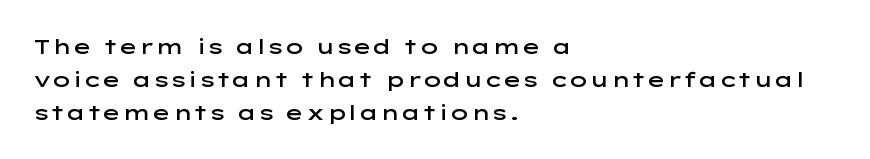
Q: Is the text bold? A: Semi-bold.
Q: Is the text italic (slanted)? A: No, it is upright.
Q: Is the text underlined? A: No.
Q: How is the paragraph aligned? A: Left-aligned.
Q: Is the spacing between letters normal or unusually wide? A: Normal.
Q: Is the spacing between lines tight, normal or loose? A: Normal.
